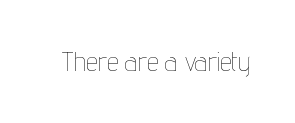
Has an underline been added? It has not. The type is set solid horizontally, with unmodified tracking. The characters are drawn with everyday or finer stroke widths. Every character sits straight up, as roman type does.
